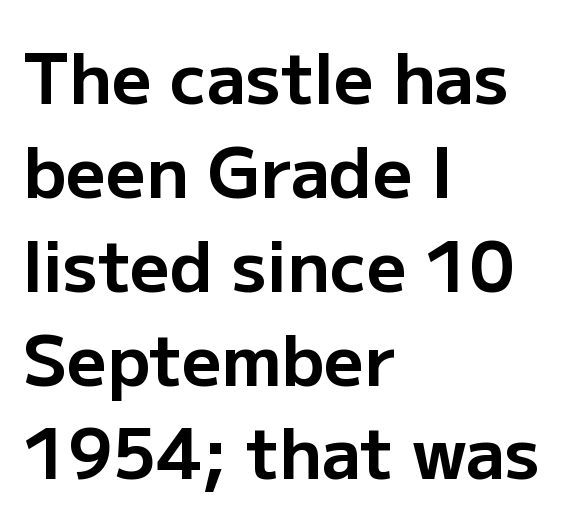
The passage shown is typed in a proportional face where columns would drift. The specimen omits any rule beneath the text block's lines. The designer left line spacing at the default. Heft: maximum for text — a bold.
